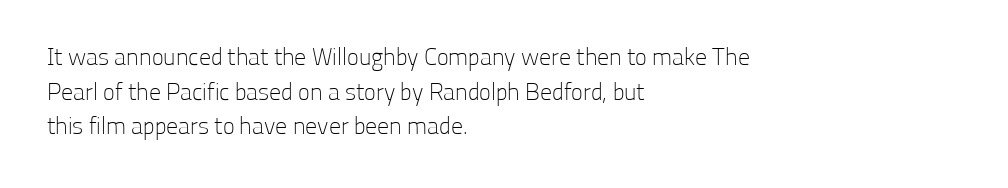
{"italic": "no", "bold": "no", "underline": "no", "align": "left", "line_spacing": "normal", "line_spacing_ratio": 1.44, "letter_spacing": "normal", "letter_spacing_em": 0.0, "glyph_px": 24}
